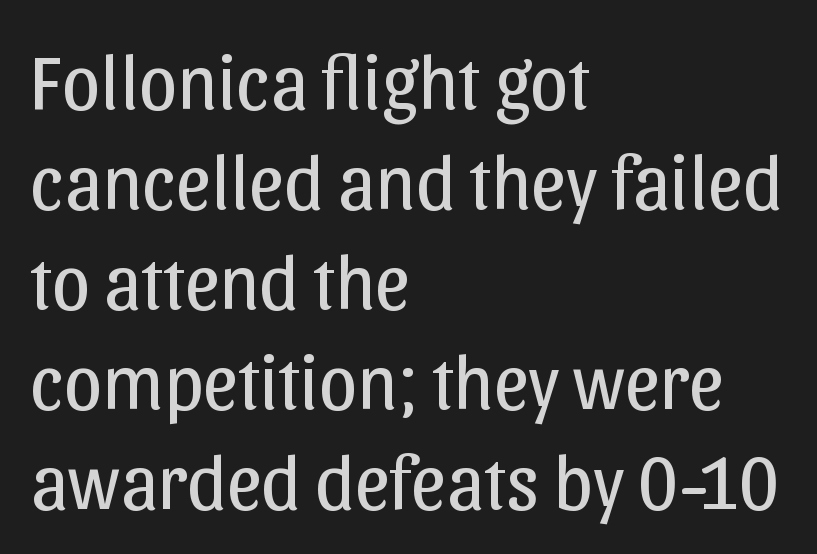
{"serif": "no", "italic": "no", "bold": "no", "weight": "regular", "width": "normal", "stroke_contrast": "low", "x_height": "medium", "monospaced": "no", "underline": "no", "align": "left", "line_spacing": "normal", "line_spacing_ratio": 1.3, "letter_spacing": "normal", "letter_spacing_em": 0.0, "glyph_px": 77}
